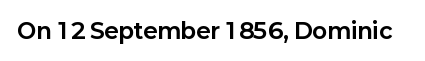
{"italic": "no", "bold": "yes", "underline": "no", "letter_spacing": "normal", "letter_spacing_em": 0.0, "glyph_px": 22}
